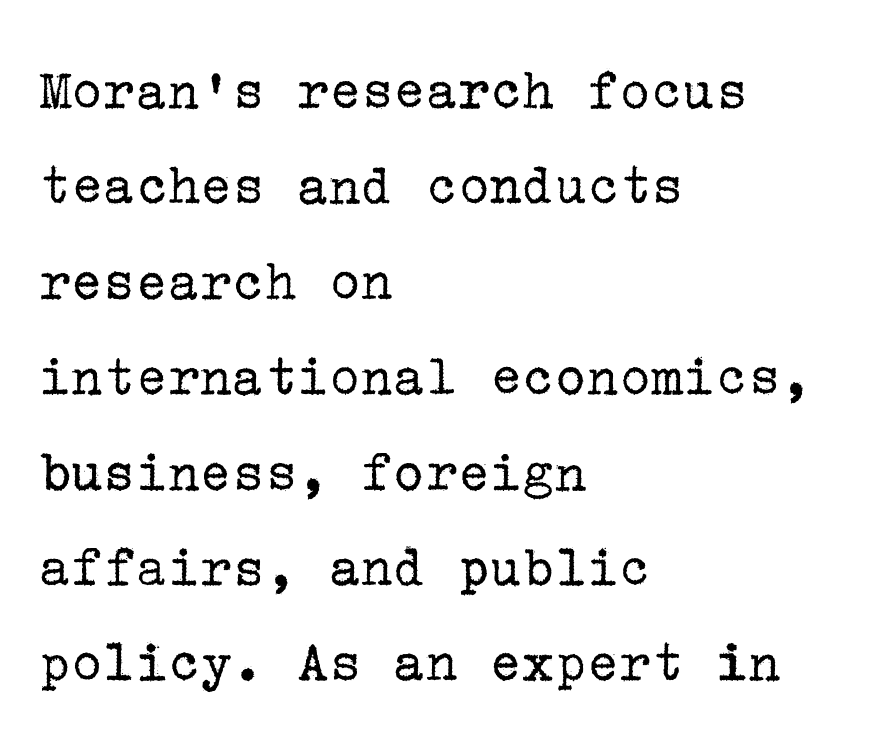
Compared with a centered layout, this one pins lines to the left instead. The gap between lines stays unmarked. Tall strokes in this sample are plumb rather than angled. Regarding serifs, this sample has them. The letters look calm and open, with moderate or lighter stems.
